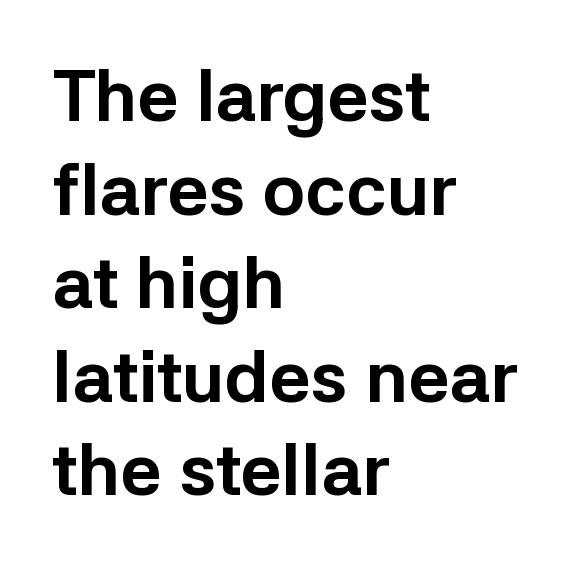
Q: Is the text bold? A: Yes.
Q: Is the text italic (slanted)? A: No, it is upright.
Q: Is the typeface a serif or a sans-serif typeface? A: Sans-serif.
Q: Is the text underlined? A: No.
Q: How is the paragraph aligned? A: Left-aligned.
Q: Is the spacing between letters normal or unusually wide? A: Normal.
Q: Is the spacing between lines tight, normal or loose? A: Normal.
Q: Width (condensed, normal, or wide)? A: Normal.
Q: Stroke contrast? A: Low.
Q: x-height? A: Medium.
Q: Monospaced? A: No.
